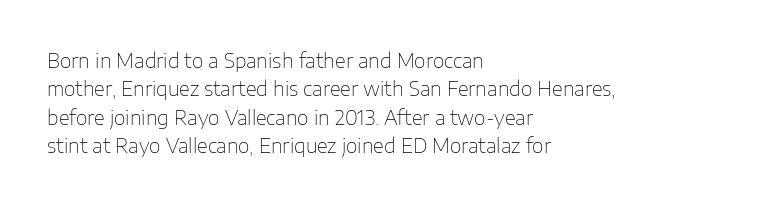
The image shows 20 px text type, upright; set left-aligned, normal line spacing (1.42x), normal letter spacing, not underlined.
